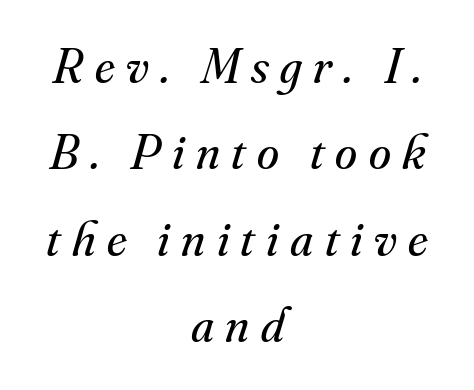
Q: Is the text bold? A: No.
Q: Is the text italic (slanted)? A: Yes, it leans right by about 16 degrees.
Q: Is the typeface a serif or a sans-serif typeface? A: Serif.
Q: Is the text underlined? A: No.
Q: How is the paragraph aligned? A: Centered.
Q: Is the spacing between letters normal or unusually wide? A: Unusually wide.
Q: Width (condensed, normal, or wide)? A: Normal.
Q: Stroke contrast? A: Medium.
Q: x-height? A: Small.
Q: Monospaced? A: No.
